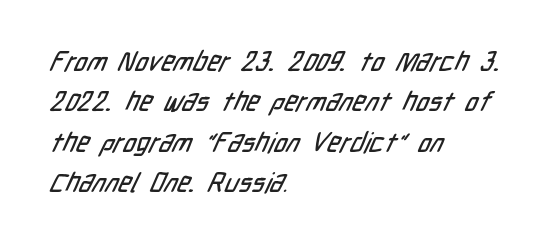
Q: Is the text underlined? A: No.
Q: How is the paragraph aligned? A: Left-aligned.
Q: Is the spacing between letters normal or unusually wide? A: Normal.
Q: Is the spacing between lines tight, normal or loose? A: Normal.
